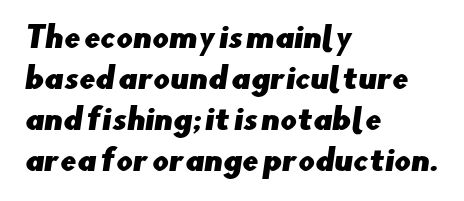
{"serif": "no", "width": "normal", "stroke_contrast": "low", "x_height": "small", "monospaced": "no", "underline": "no", "align": "left", "line_spacing": "normal", "line_spacing_ratio": 1.41, "letter_spacing": "normal", "letter_spacing_em": 0.0, "glyph_px": 29}
